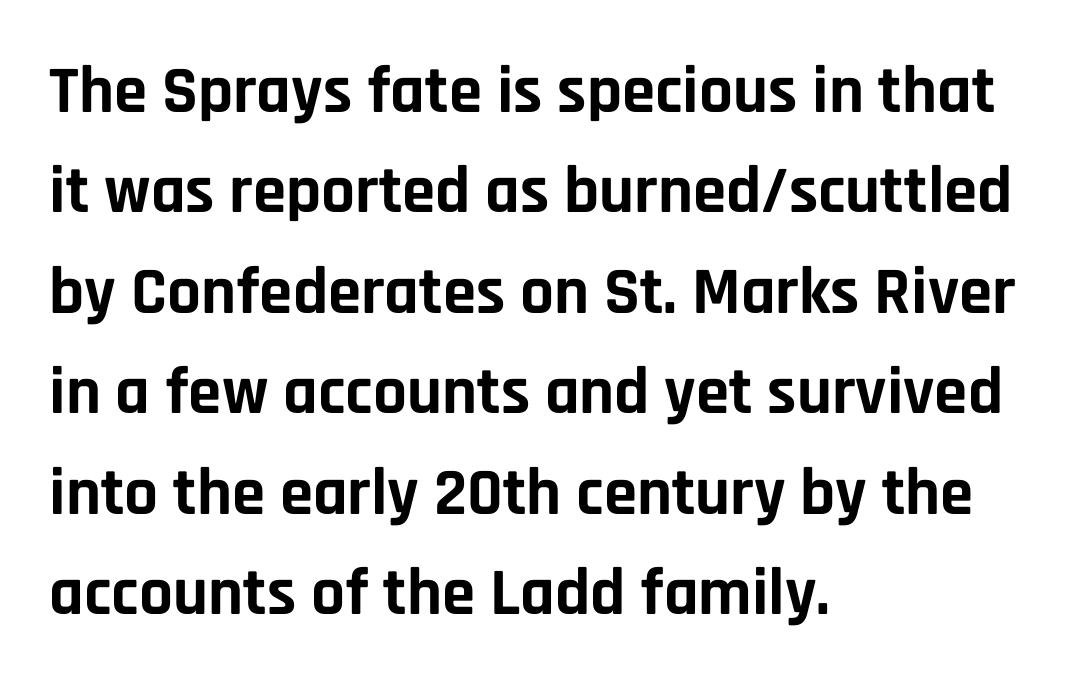
Where is the straight margin? On the left. Leading matches the norm, producing a regular column. The strip under each line holds only bare page. Each glyph is drawn with heavy, bold strokes. Character widths vary here, with narrow letters taking less room than wide ones. Upright lettering throughout.
